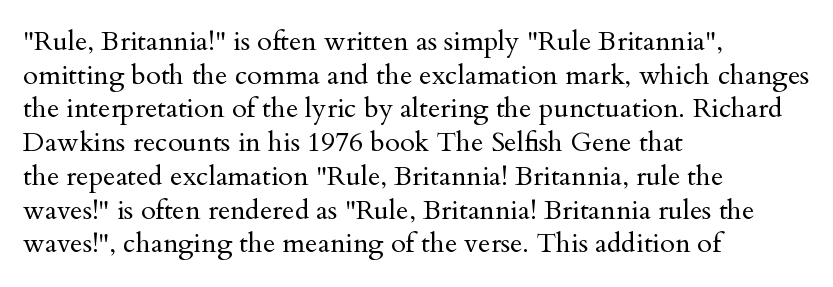
Whoever set this chose a conventional vertical rhythm. Each stroke keeps to a modest, everyday thickness or less. Is there any slant? The stems are plumb. Any mark beneath the type? The region is blank. Horizontal alignment here is leftward, the default for most running prose.
